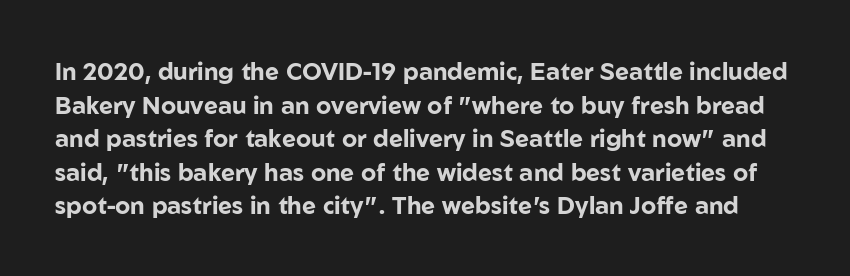
Q: Is the text bold? A: Yes.
Q: Is the text italic (slanted)? A: No, it is upright.
Q: Is the text underlined? A: No.
Q: Is the spacing between letters normal or unusually wide? A: Normal.
Q: Is the spacing between lines tight, normal or loose? A: Normal.
